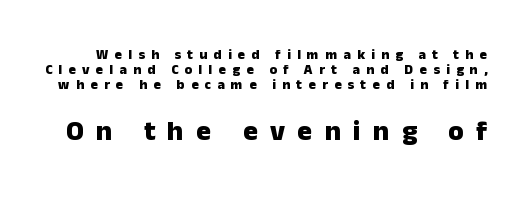
Type style note: lacks serifs. Typesetter's note: full bold, strokes at maximum text heaviness. The composition opens small and finishes big. Looks like regular typesetting: each glyph gets only the width it needs.
